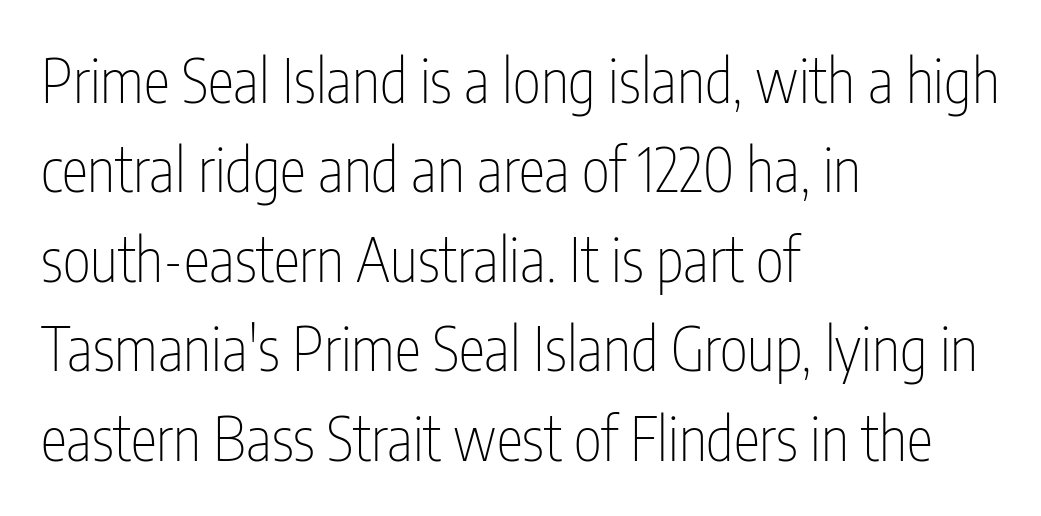
Students, note that the glyphs here touch the page at normal intervals. This rendering features lettering with no underline. Character widths vary here, with narrow letters taking less room than wide ones. Bold? No — there's no thickening of the strokes. Look at the bottom of the vertical strokes: they stop flat, with no serifs. These lines sit exactly where default settings would place them.
